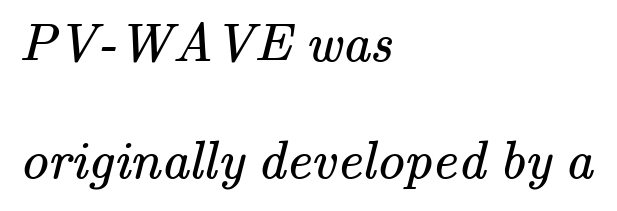
The image shows 55 px regular-weight serif type; set left-aligned, loose line spacing (2.12x), normal letter spacing, not underlined; medium stroke contrast and a small x-height.
